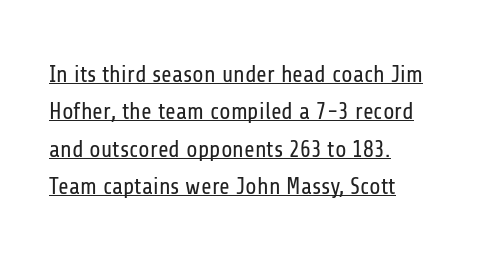
The image shows 23 px text type, upright; set left-aligned, normal line spacing (1.63x), normal letter spacing, underlined.
